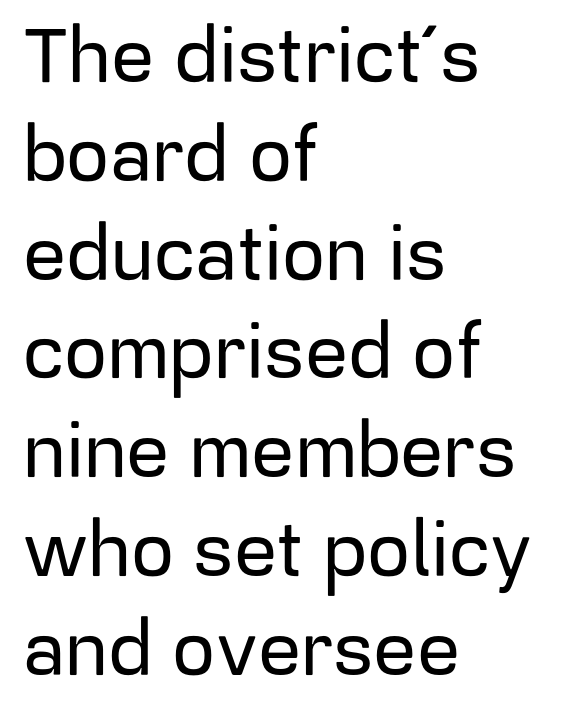
The image shows 76 px sans-serif type, upright; set left-aligned, normal line spacing (1.3x), normal letter spacing, not underlined; low stroke contrast and a medium x-height.
